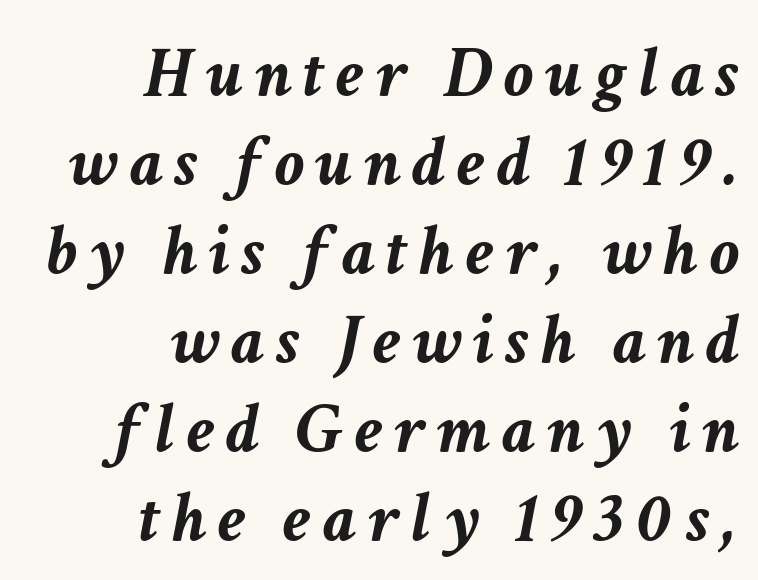
Q: Is the text bold? A: Yes.
Q: Is the text italic (slanted)? A: Yes, it leans right by about 11 degrees.
Q: Is the text underlined? A: No.
Q: How is the paragraph aligned? A: Right-aligned.
Q: Width (condensed, normal, or wide)? A: Normal.
Q: Stroke contrast? A: Low.
Q: x-height? A: Medium.
Q: Monospaced? A: No.
